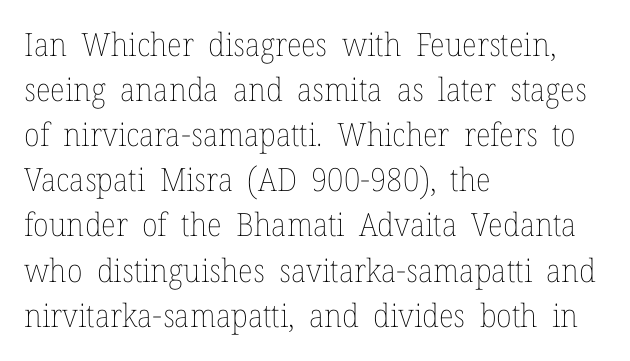
{"italic": "no", "bold": "no", "weight": "thin", "width": "normal", "stroke_contrast": "low", "x_height": "medium", "monospaced": "no", "underline": "no", "align": "left", "line_spacing": "normal", "line_spacing_ratio": 1.41, "letter_spacing": "normal", "letter_spacing_em": 0.0, "glyph_px": 32}
